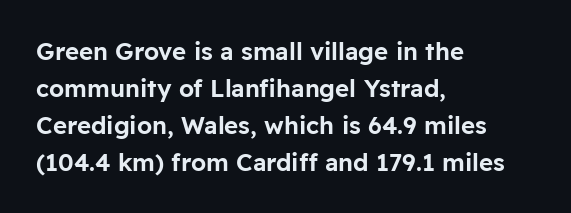
Q: Is the text italic (slanted)? A: No, it is upright.
Q: Is the text underlined? A: No.
Q: How is the paragraph aligned? A: Left-aligned.
Q: Is the spacing between letters normal or unusually wide? A: Normal.
Q: Is the spacing between lines tight, normal or loose? A: Normal.
